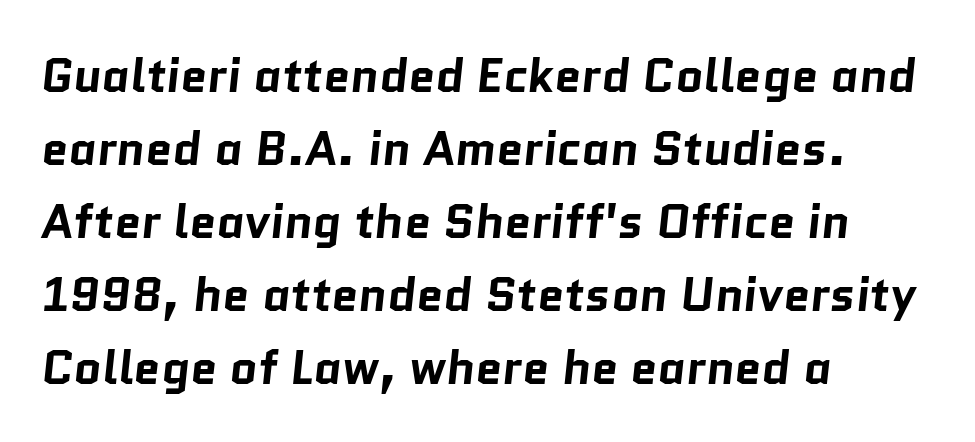
What's the leading like? Ordinary, nothing unusual. Which margin do the lines hug? The left one — the right edge is uneven. The space beneath each line is pristine and unruled. Think of a printed novel: that variable character pitch is what you see here. The glyphs have the mass of a bold cut. What stands out about the letter spacing? Nothing — it is the standard amount.
